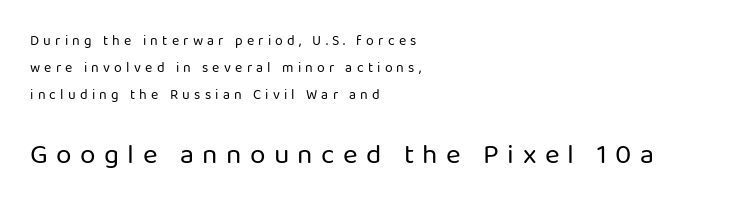
The image shows 28 px regular-weight sans-serif type, upright; set left-aligned, loose line spacing (1.92x), unusually wide letter spacing (+0.3 em), not underlined; the second (bottom) block is 2.0x larger; low stroke contrast and a medium x-height.
